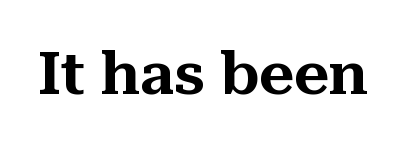
Spacing verdict: proportional, widths tailored to each character. The passage shown is not underscored anywhere. Tracking value appears to be zero — textbook default spacing. Style check: upright. These lines are composed in type with serifs.
